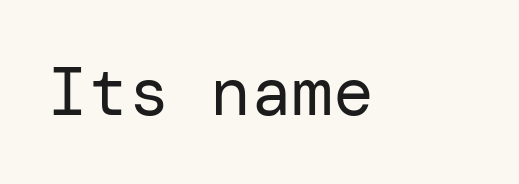
The typeface chosen for these lines omits serifs. The axis of the letterforms is exactly vertical. The string is rendered with underlining switched off. These lines keep a tight, regular rhythm from letter to letter. Weight: not bold — regular or lighter.
